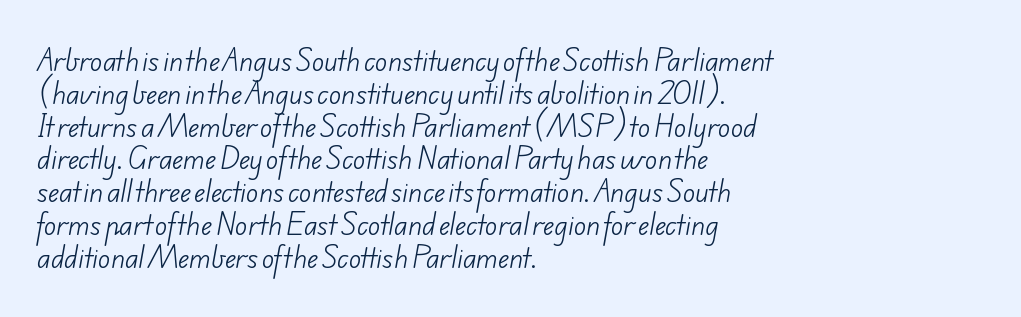
These glyphs show unthickened strokes, regular width or finer. Leading: standard. All the whitespace from short lines collects on the right. Observe the ordinary spacing: letters are neighbours, not strangers. Nobody drew a line under any word here.
